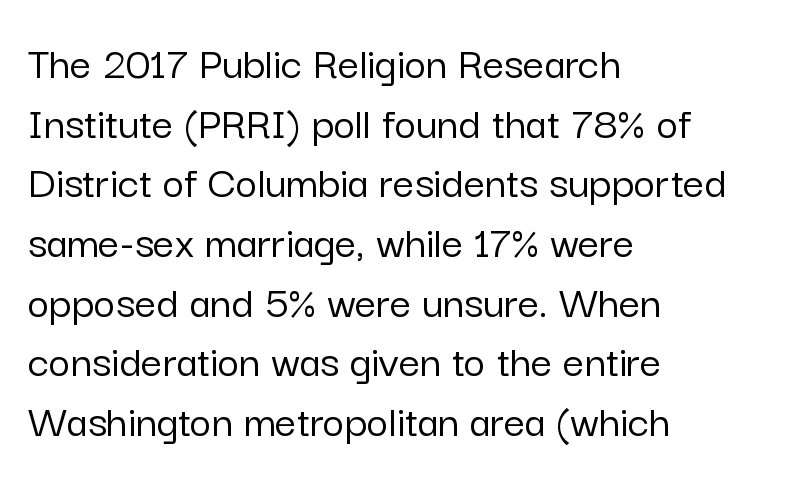
Q: Is the text italic (slanted)? A: No, it is upright.
Q: Is the typeface a serif or a sans-serif typeface? A: Sans-serif.
Q: Is the text underlined? A: No.
Q: How is the paragraph aligned? A: Left-aligned.
Q: Is the spacing between letters normal or unusually wide? A: Normal.
Q: Is the spacing between lines tight, normal or loose? A: Normal.
Q: Width (condensed, normal, or wide)? A: Normal.
Q: Stroke contrast? A: Low.
Q: x-height? A: Medium.
Q: Monospaced? A: No.
